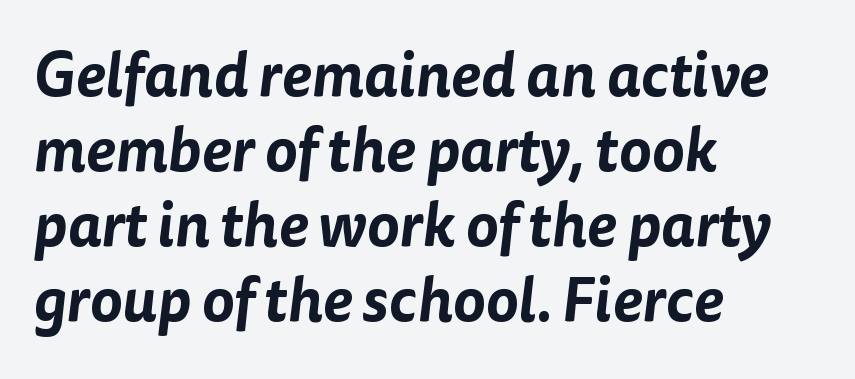
{"serif": "no", "width": "normal", "stroke_contrast": "low", "x_height": "medium", "monospaced": "no", "underline": "no", "align": "left", "line_spacing_ratio": 1.23, "letter_spacing": "normal", "letter_spacing_em": 0.0, "glyph_px": 61}
